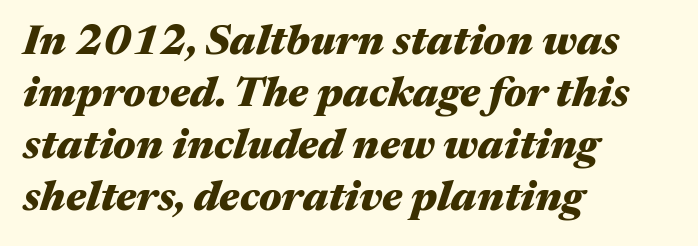
Q: Is the text bold? A: Yes.
Q: Is the text italic (slanted)? A: Yes, it leans right by about 17 degrees.
Q: Is the text underlined? A: No.
Q: How is the paragraph aligned? A: Left-aligned.
Q: Is the spacing between letters normal or unusually wide? A: Normal.
Q: Width (condensed, normal, or wide)? A: Wide.
Q: Stroke contrast? A: Medium.
Q: x-height? A: Medium.
Q: Monospaced? A: No.
